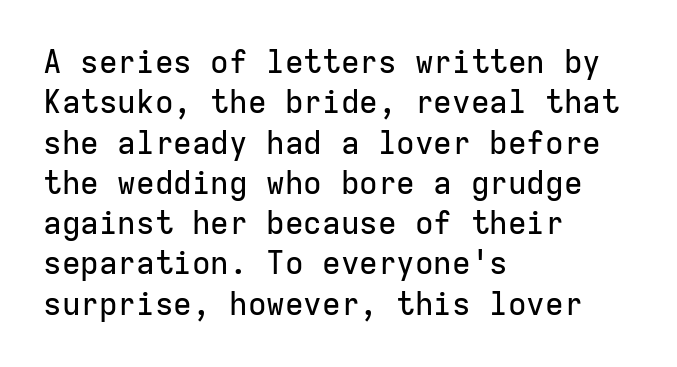
The ragged edge is on the right, which tells us the setting is flush left. Notice how the stems are strictly vertical — no italics here. The strip under each line holds only bare page. Leading matches the norm, producing a regular column. Every character here occupies the same horizontal width, giving the sample a typewriter-like rhythm.
